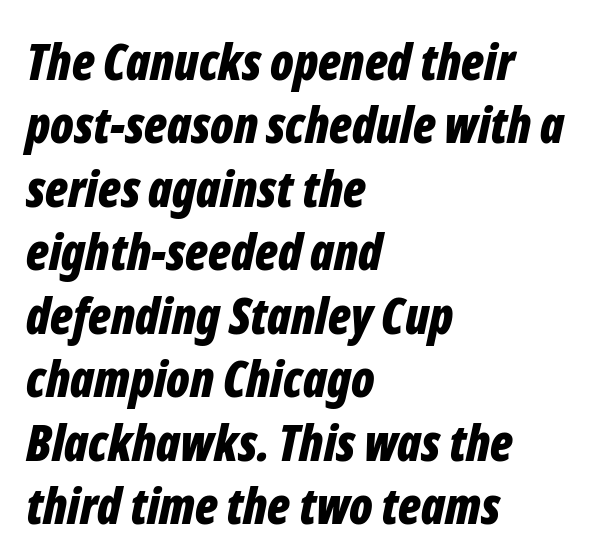
Q: Is the text bold? A: Yes.
Q: Is the text italic (slanted)? A: Yes, it leans right by about 12 degrees.
Q: Is the text underlined? A: No.
Q: How is the paragraph aligned? A: Left-aligned.
Q: Is the spacing between letters normal or unusually wide? A: Normal.
Q: Is the spacing between lines tight, normal or loose? A: Normal.
Q: Width (condensed, normal, or wide)? A: Condensed.
Q: Stroke contrast? A: Low.
Q: x-height? A: Medium.
Q: Monospaced? A: No.
